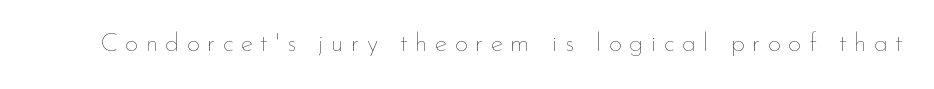
{"italic": "no", "bold": "no", "underline": "no", "letter_spacing": "wide", "letter_spacing_em": 0.28, "glyph_px": 26}
